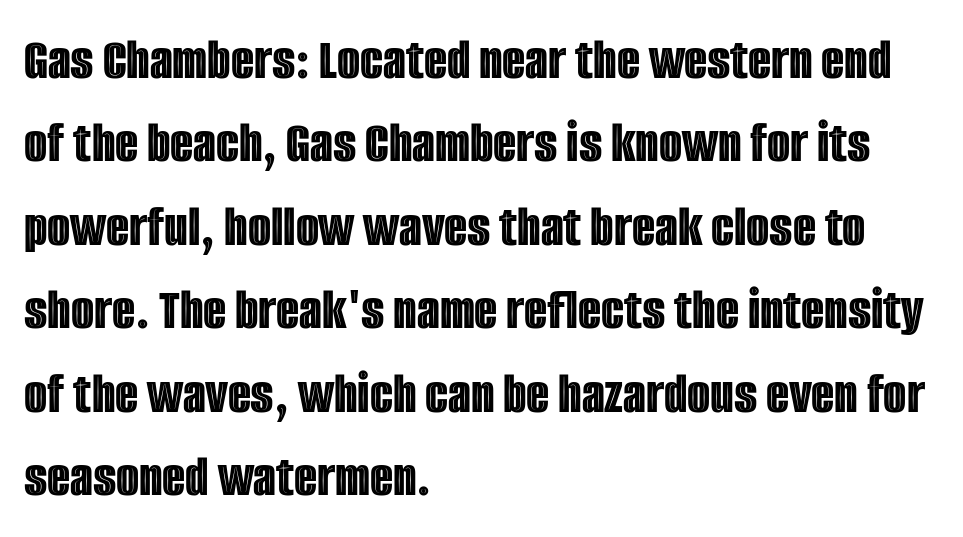
Q: Is the text italic (slanted)? A: No, it is upright.
Q: Is the text underlined? A: No.
Q: How is the paragraph aligned? A: Left-aligned.
Q: Is the spacing between letters normal or unusually wide? A: Normal.
Q: Is the spacing between lines tight, normal or loose? A: Normal.
Q: Width (condensed, normal, or wide)? A: Condensed.
Q: x-height? A: Large.
Q: Monospaced? A: No.
